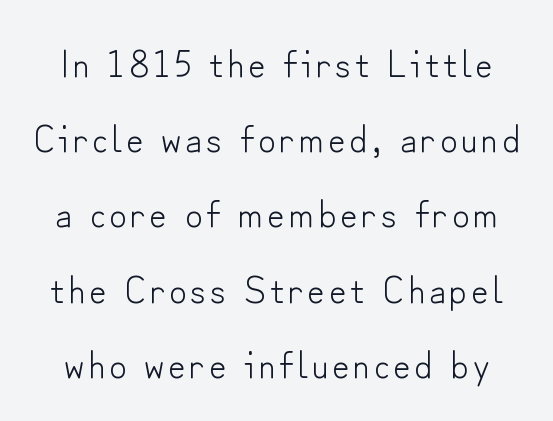
Q: Is the text bold? A: No.
Q: Is the text italic (slanted)? A: No, it is upright.
Q: Is the typeface a serif or a sans-serif typeface? A: Sans-serif.
Q: Is the text underlined? A: No.
Q: Is the spacing between lines tight, normal or loose? A: Loose.
Q: Width (condensed, normal, or wide)? A: Normal.
Q: Stroke contrast? A: Low.
Q: x-height? A: Small.
Q: Monospaced? A: No.
